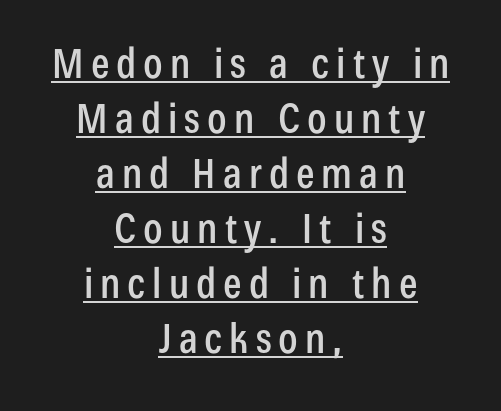
{"serif": "no", "italic": "no", "width": "condensed", "stroke_contrast": "low", "x_height": "medium", "monospaced": "no", "underline": "yes", "align": "center", "line_spacing": "normal", "line_spacing_ratio": 1.34, "glyph_px": 41}
